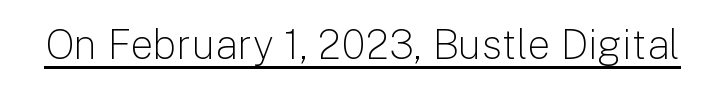
The image shows 41 px light sans-serif type, upright; set normal letter spacing, underlined; low stroke contrast and a medium x-height.
